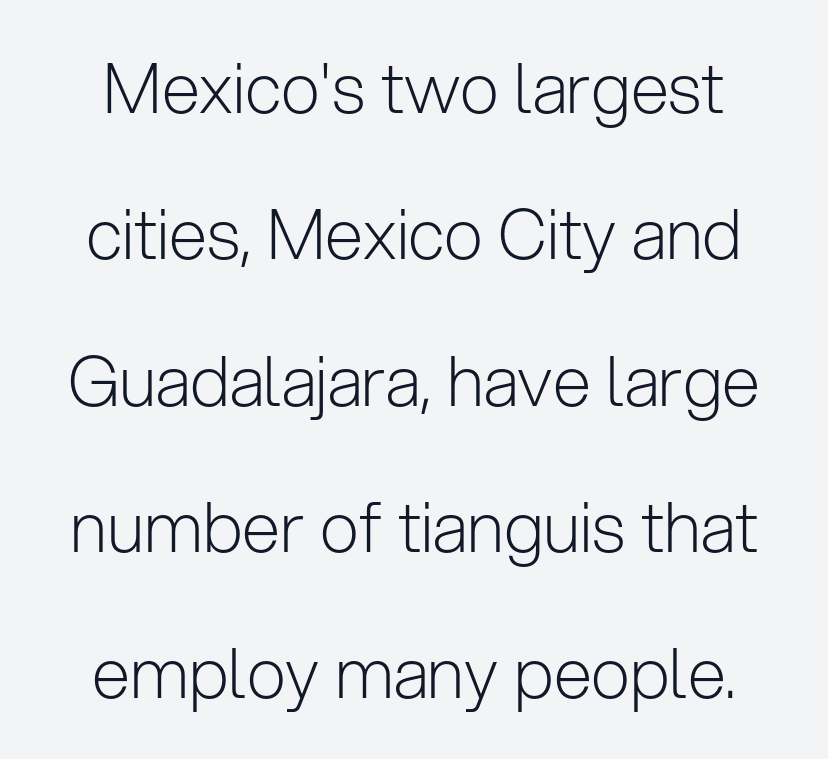
{"serif": "no", "italic": "no", "bold": "no", "weight": "light", "width": "normal", "stroke_contrast": "low", "x_height": "medium", "monospaced": "no", "underline": "no", "line_spacing": "loose", "line_spacing_ratio": 2.12, "letter_spacing": "normal", "letter_spacing_em": 0.0, "glyph_px": 69}
